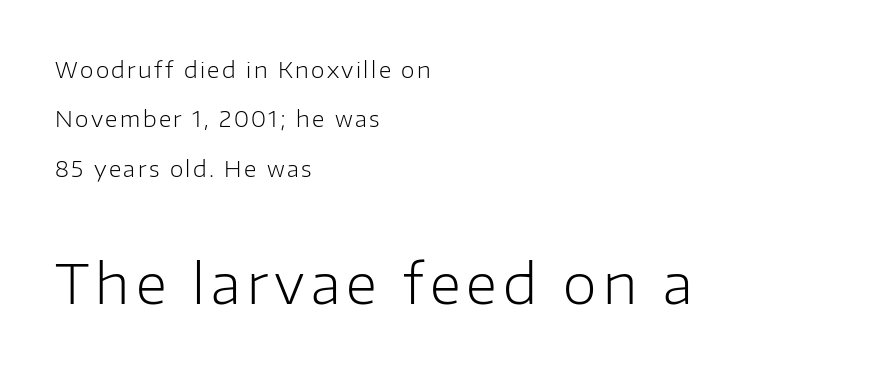
{"serif": "no", "italic": "no", "bold": "no", "weight": "light", "width": "normal", "stroke_contrast": "low", "x_height": "medium", "monospaced": "no", "underline": "no", "align": "left", "line_spacing": "loose", "line_spacing_ratio": 2.24, "larger_block": "second", "size_ratio": 2.5, "glyph_px": 55}
